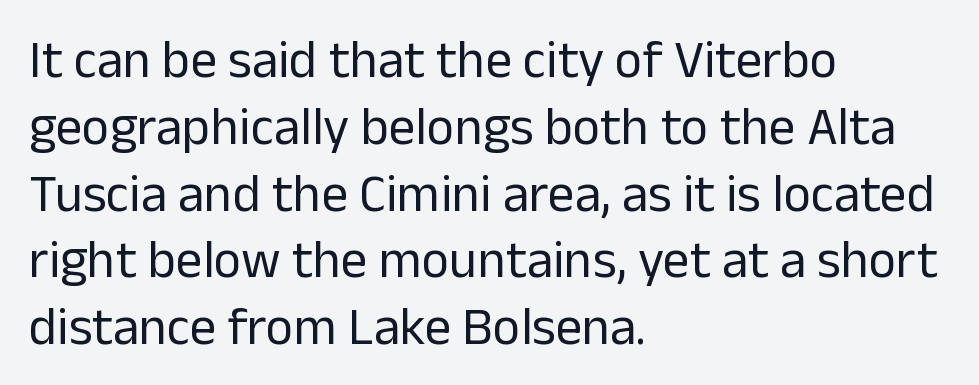
{"serif": "no", "italic": "no", "bold": "no", "weight": "regular", "width": "normal", "stroke_contrast": "low", "x_height": "medium", "monospaced": "no", "underline": "no", "align": "left", "line_spacing": "normal", "line_spacing_ratio": 1.26, "letter_spacing": "normal", "letter_spacing_em": 0.0, "glyph_px": 53}
